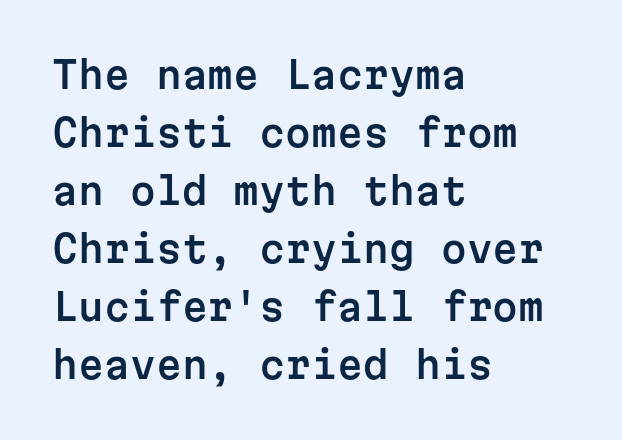
Q: Is the text italic (slanted)? A: No, it is upright.
Q: Is the typeface a serif or a sans-serif typeface? A: Sans-serif.
Q: Is the text underlined? A: No.
Q: How is the paragraph aligned? A: Left-aligned.
Q: Is the spacing between letters normal or unusually wide? A: Normal.
Q: Is the spacing between lines tight, normal or loose? A: Normal.
Q: Width (condensed, normal, or wide)? A: Normal.
Q: Stroke contrast? A: Low.
Q: x-height? A: Medium.
Q: Monospaced? A: Yes.
